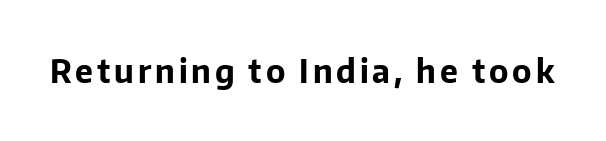
Bare-footed words on every line. Italic? Not at all — the glyphs are vertical. The rendering uses natural spacing where letterforms have individual widths. Is this a sans? Yes — the strokes have no serifs.
